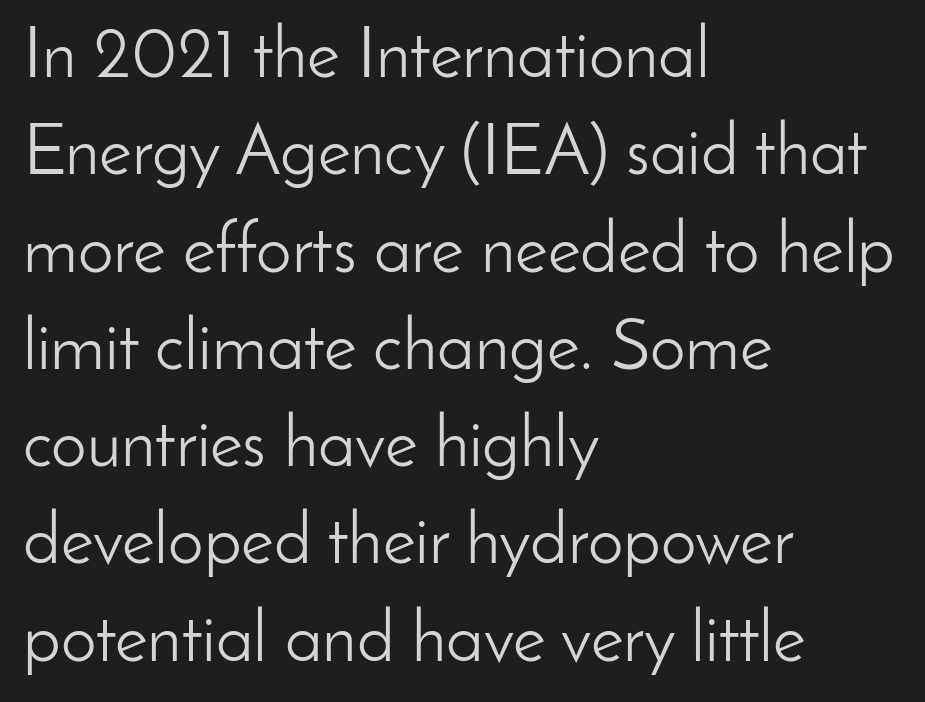
Quick note: not italic, upright. Letters rest on an invisible, unmarked baseline. Classification — sans serif. This sample has the flowing, uneven cadence of proportional lettering. Nothing unusual about the tracking: characters are spaced as the font intends. Stem width sits at or under what a default text font uses.
